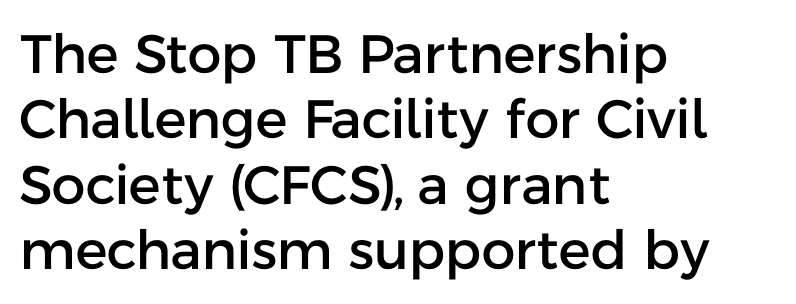
Proportional: the letters do not fall into vertical columns. Every row of glyphs begins at an identical x-position on the left. The face used here is rendered with its standard letterfit. The glyphs are unaccompanied by any horizontal stroke below them. The text was rendered using a sans face with plain stroke endings.
